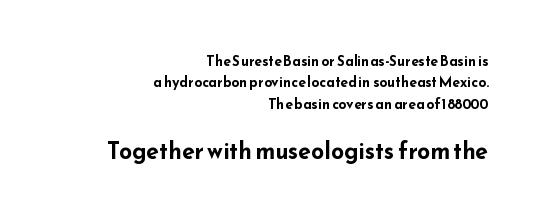
{"italic": "no", "bold": "yes", "underline": "no", "align": "right", "line_spacing": "normal", "line_spacing_ratio": 1.53, "letter_spacing": "normal", "letter_spacing_em": 0.0, "larger_block": "second", "size_ratio": 1.64, "glyph_px": 23}
